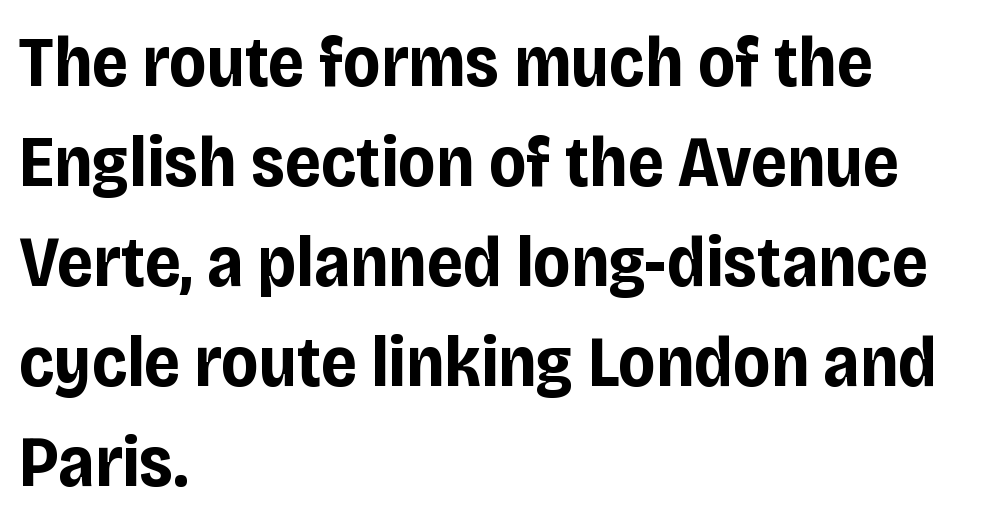
{"serif": "no", "italic": "no", "bold": "yes", "weight": "bold", "width": "condensed", "stroke_contrast": "low", "x_height": "large", "monospaced": "no", "underline": "no", "align": "left", "line_spacing": "normal", "line_spacing_ratio": 1.39, "letter_spacing": "normal", "letter_spacing_em": 0.0, "glyph_px": 72}
